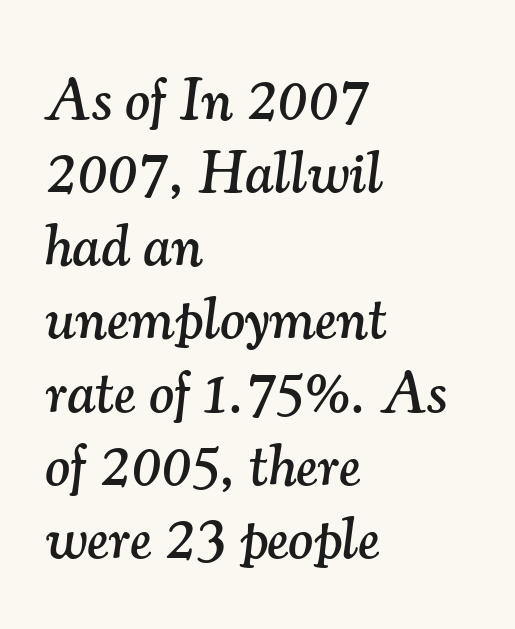
Check the space under the baseline: it is left empty. Letter spacing: default. Short and long lines alike share a common starting point at left. Observe the serifs anchoring each vertical stroke in this sample.
